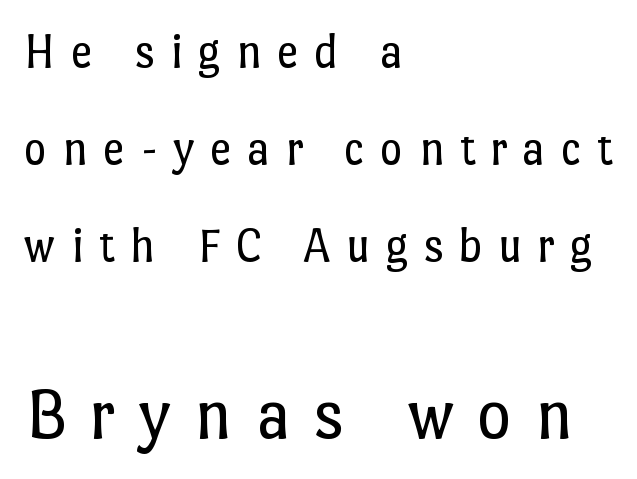
The image shows 74 px regular-weight type, upright; set left-aligned, loose line spacing (1.98x), unusually wide letter spacing (+0.31 em), not underlined; the second (bottom) block is 1.51x larger; low stroke contrast and a medium x-height.
